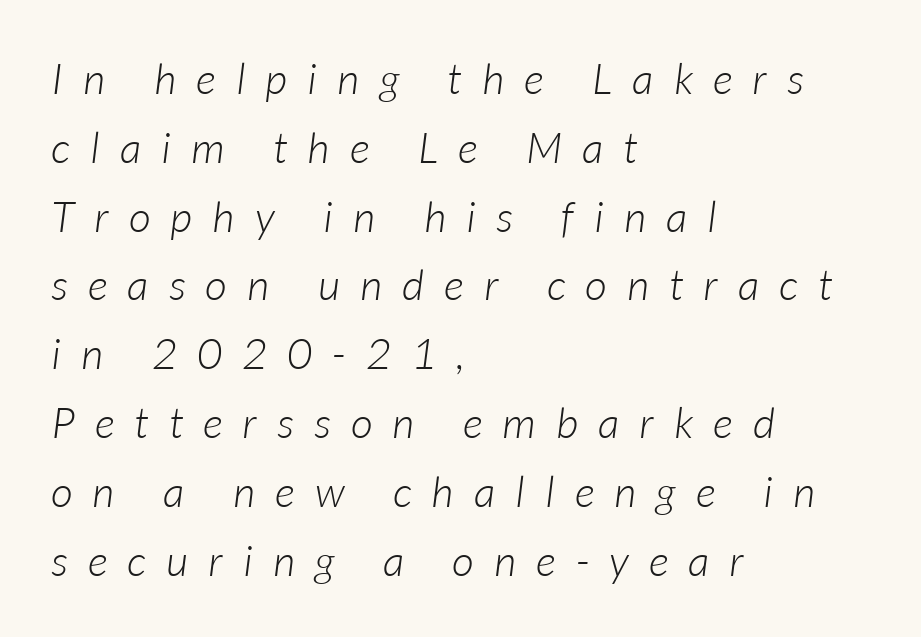
{"italic": "yes", "lean": "right", "slant_degrees": 7, "bold": "no", "weight": "light", "width": "normal", "stroke_contrast": "low", "x_height": "medium", "monospaced": "no", "underline": "no", "align": "left", "line_spacing": "normal", "line_spacing_ratio": 1.6, "letter_spacing": "wide", "letter_spacing_em": 0.47, "glyph_px": 43}
